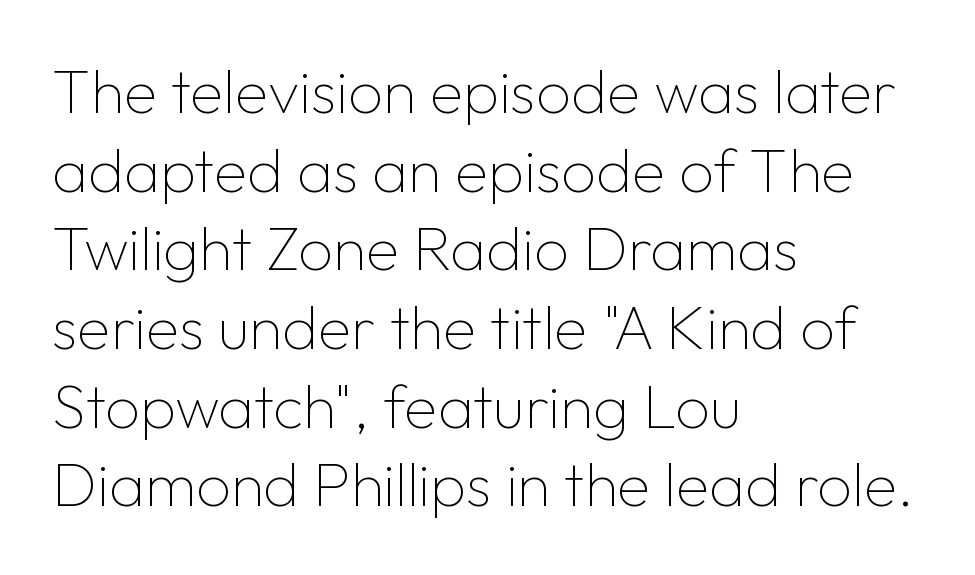
Q: Is the text bold? A: No.
Q: Is the text italic (slanted)? A: No, it is upright.
Q: Is the typeface a serif or a sans-serif typeface? A: Sans-serif.
Q: Is the text underlined? A: No.
Q: How is the paragraph aligned? A: Left-aligned.
Q: Is the spacing between letters normal or unusually wide? A: Normal.
Q: Is the spacing between lines tight, normal or loose? A: Normal.
Q: Width (condensed, normal, or wide)? A: Normal.
Q: Stroke contrast? A: Low.
Q: x-height? A: Medium.
Q: Monospaced? A: No.
